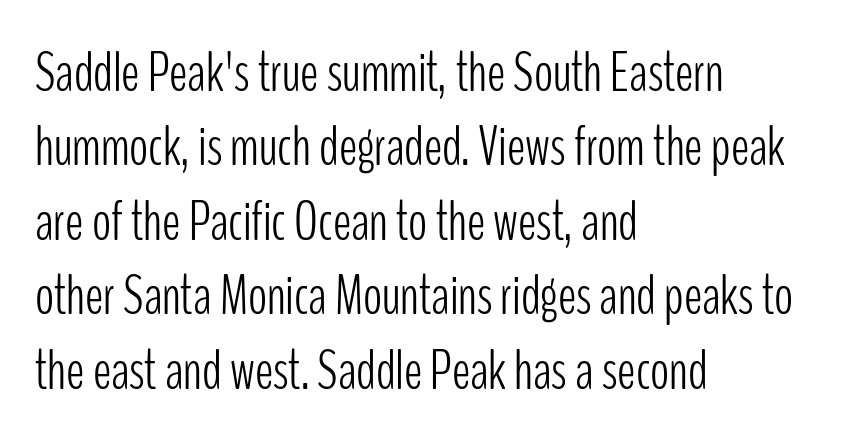
{"serif": "no", "italic": "no", "bold": "no", "weight": "light", "width": "condensed", "stroke_contrast": "low", "x_height": "medium", "monospaced": "no", "underline": "no", "align": "left", "line_spacing": "normal", "line_spacing_ratio": 1.33, "letter_spacing": "normal", "letter_spacing_em": 0.0, "glyph_px": 56}
